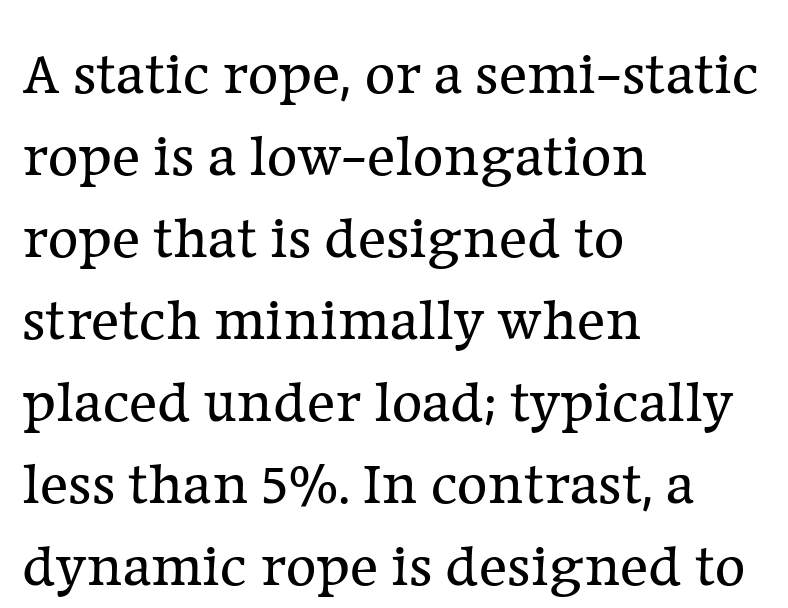
{"serif": "yes", "italic": "no", "bold": "no", "weight": "regular", "width": "normal", "stroke_contrast": "low", "x_height": "medium", "monospaced": "no", "underline": "no", "align": "left", "line_spacing": "normal", "line_spacing_ratio": 1.39, "letter_spacing": "normal", "letter_spacing_em": 0.0, "glyph_px": 59}
